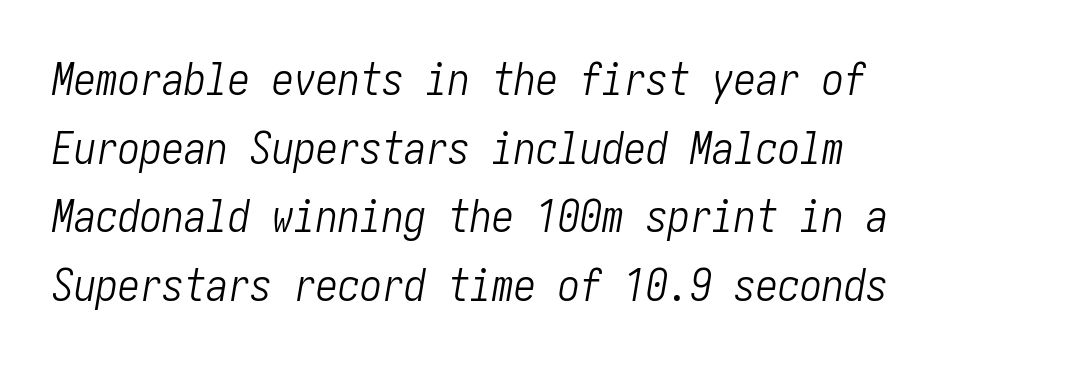
Q: Is the text bold? A: No.
Q: Is the text italic (slanted)? A: Yes, it leans right by about 10 degrees.
Q: Is the text underlined? A: No.
Q: How is the paragraph aligned? A: Left-aligned.
Q: Is the spacing between letters normal or unusually wide? A: Normal.
Q: Is the spacing between lines tight, normal or loose? A: Normal.
Q: Width (condensed, normal, or wide)? A: Condensed.
Q: Stroke contrast? A: Low.
Q: x-height? A: Medium.
